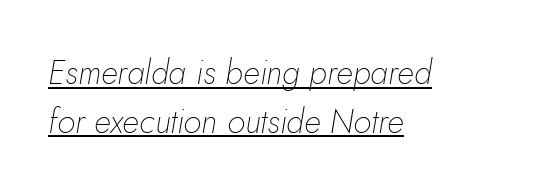
Do the characters align in a grid? No, the font is proportional. The axis of the letterforms is tilted away from vertical. Quick note: underline on. Ink coverage per letter is moderate at most. The compositor pushed each line to the left boundary.
